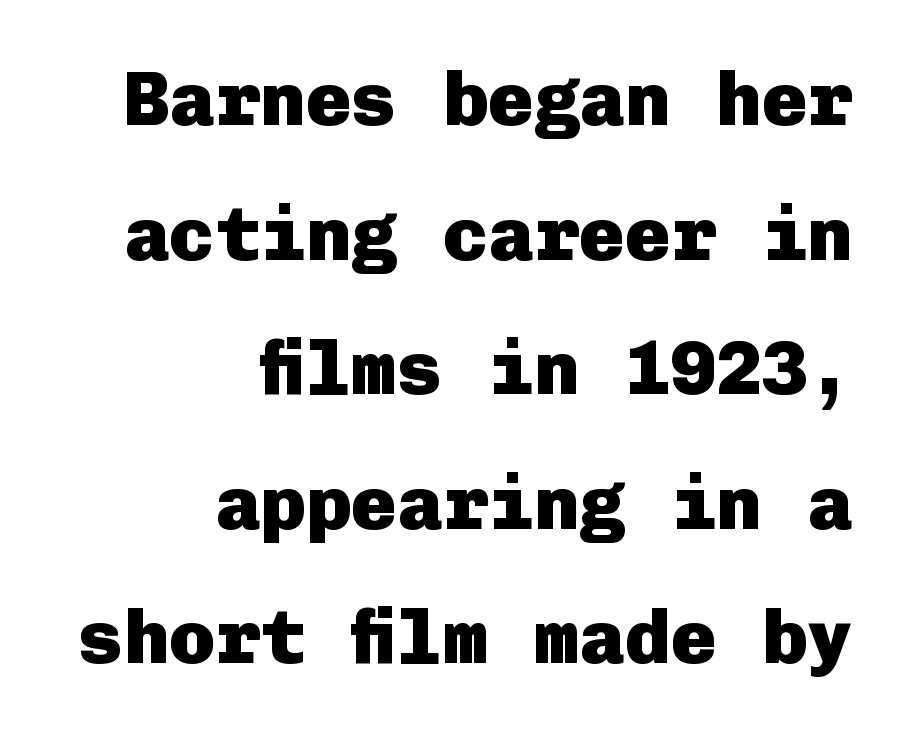
{"serif": "no", "italic": "no", "bold": "yes", "weight": "heavy", "width": "normal", "stroke_contrast": "low", "x_height": "medium", "underline": "no", "align": "right", "line_spacing_ratio": 1.77, "letter_spacing": "normal", "letter_spacing_em": 0.0, "glyph_px": 76}
